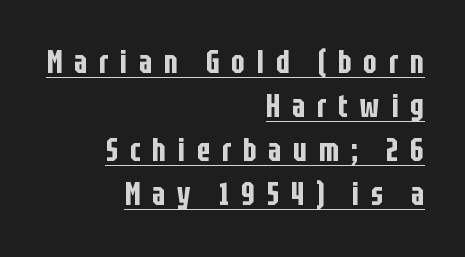
The horizontal fit of the characters is loose and conspicuously gappy. The rag falls on the left side of this text block. The glyphs are accompanied by a horizontal stroke just below them. The lettering stays uniformly vertical, giving the passage a roman look.
